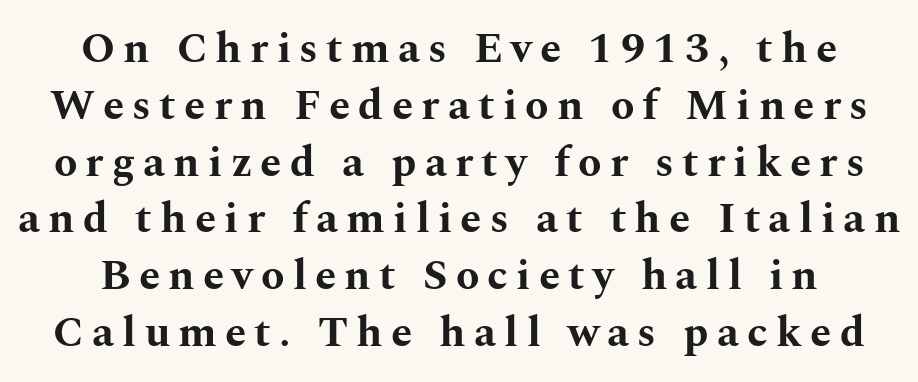
Q: Is the text bold? A: Yes.
Q: Is the text italic (slanted)? A: No, it is upright.
Q: Is the typeface a serif or a sans-serif typeface? A: Serif.
Q: Is the text underlined? A: No.
Q: Is the spacing between lines tight, normal or loose? A: Normal.
Q: Width (condensed, normal, or wide)? A: Wide.
Q: Stroke contrast? A: Medium.
Q: x-height? A: Medium.
Q: Monospaced? A: No.
